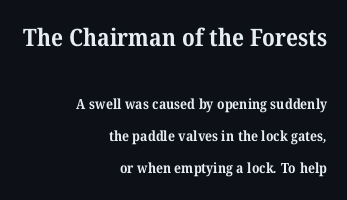
Plenty of ink on the page — the face is bold. Type without underlining. The rendering keeps characters at their native spacing. Is there much room between lines? Yes — plenty of vertical air separates them. Top chunk: large. Bottom chunk: small.
